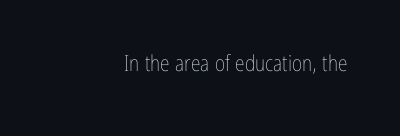
The space directly below the letters is spotless. Quick note: not italic, upright. The line texture is even and compact thanks to regular tracking. These glyphs show unthickened strokes, regular width or finer.
